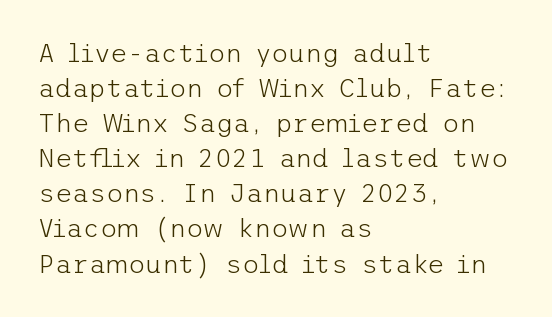
Q: Is the text bold? A: No.
Q: Is the text italic (slanted)? A: No, it is upright.
Q: Is the text underlined? A: No.
Q: How is the paragraph aligned? A: Left-aligned.
Q: Is the spacing between letters normal or unusually wide? A: Normal.
Q: Is the spacing between lines tight, normal or loose? A: Normal.
